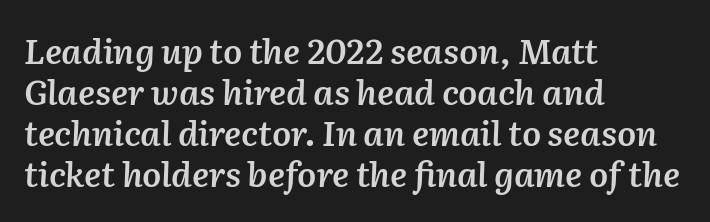
Words appear dense and cohesive because spacing is normal. Here the designer chose a conventional face with non-uniform glyph widths. Where is the straight margin? On the left. Quick note: italic. Honestly, there is no underline to notice here at all.
